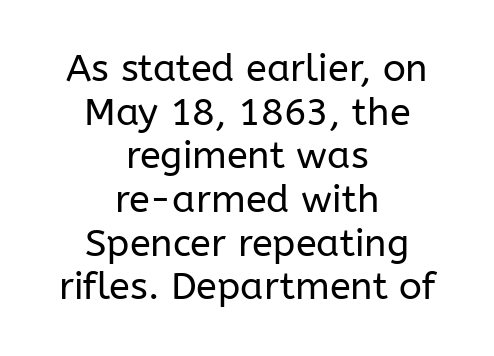
Tracking value appears to be zero — textbook default spacing. The gap between lines stays unmarked. The line-height multiplier appears low, near solid setting. Character widths vary here, with narrow letters taking less room than wide ones.
